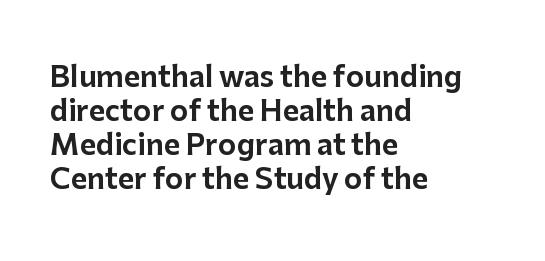
Q: Is the text italic (slanted)? A: No, it is upright.
Q: Is the typeface a serif or a sans-serif typeface? A: Sans-serif.
Q: Is the text underlined? A: No.
Q: How is the paragraph aligned? A: Left-aligned.
Q: Is the spacing between letters normal or unusually wide? A: Normal.
Q: Width (condensed, normal, or wide)? A: Normal.
Q: Stroke contrast? A: Low.
Q: x-height? A: Medium.
Q: Monospaced? A: No.
